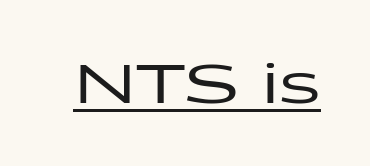
Q: Is the text italic (slanted)? A: No, it is upright.
Q: Is the typeface a serif or a sans-serif typeface? A: Sans-serif.
Q: Is the text underlined? A: Yes.
Q: Is the spacing between letters normal or unusually wide? A: Normal.
Q: Width (condensed, normal, or wide)? A: Wide.
Q: Stroke contrast? A: Low.
Q: x-height? A: Medium.
Q: Monospaced? A: No.
